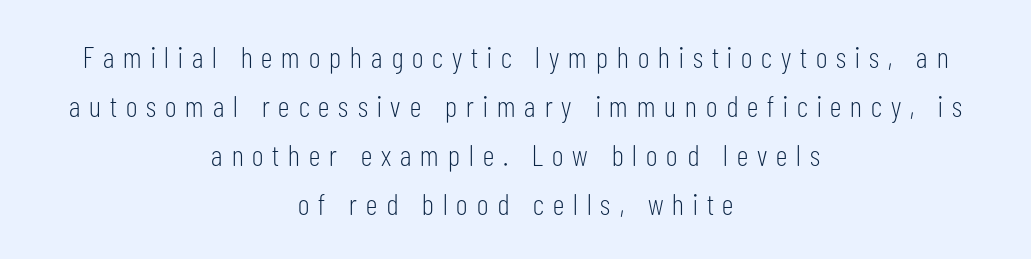
Nothing heavy about these letters — not bold at all. Caption: multi-line text, centered on the measure. These lines are rendered in a variable-pitch font. Quick note: interline space is typical.
